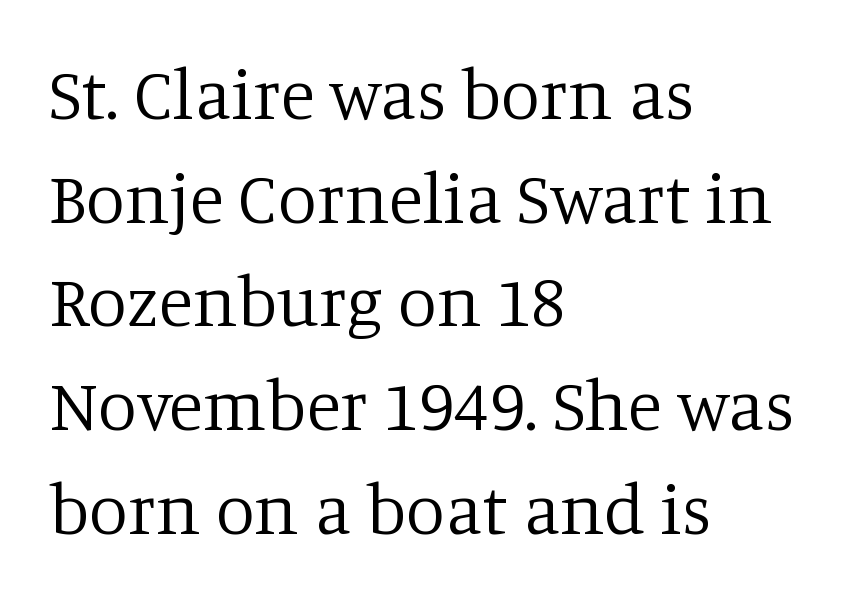
If you drew a ruler down the left edge, every line would touch it. These lines keep a tight, regular rhythm from letter to letter. The space beneath each line is pristine and unruled. In terms of letterform style, serifs are clearly present.
